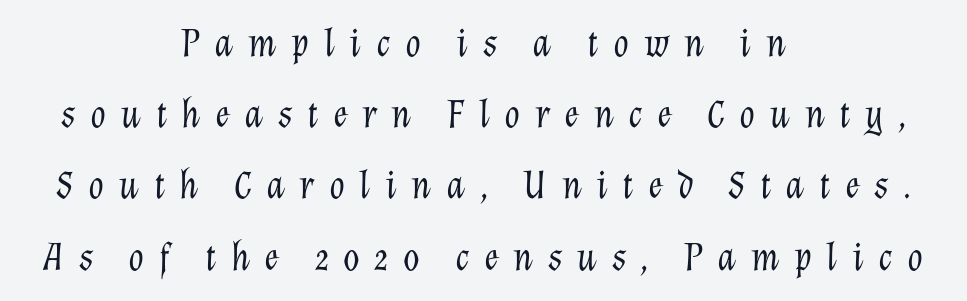
{"italic": "yes", "lean": "right", "slant_degrees": 12, "bold": "no", "weight": "light", "width": "normal", "stroke_contrast": "low", "x_height": "medium", "monospaced": "no", "underline": "no", "align": "center", "line_spacing_ratio": 1.78, "letter_spacing": "wide", "letter_spacing_em": 0.36, "glyph_px": 40}
